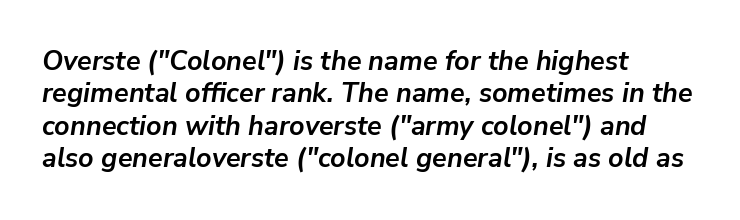
Yep, that's italic — everything's leaning. The passage shown is not underscored anywhere. Heft: maximum for text — a bold. Line starts are locked; line ends wander. Glyph-to-glyph distance matches everyday printed text.
